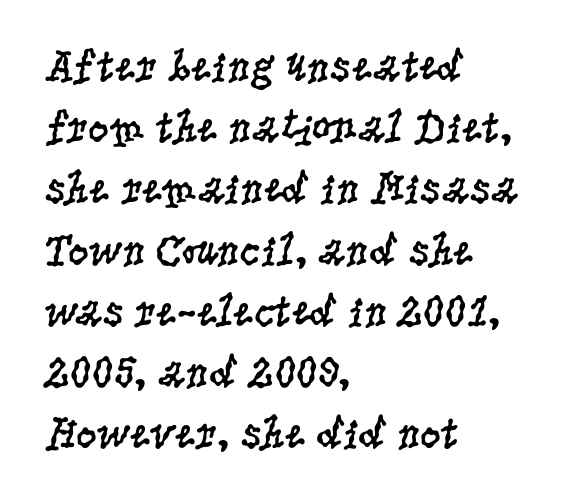
The image shows 46 px regular-weight, condensed serif type; set left-aligned, normal line spacing (1.33x), normal letter spacing, not underlined; low stroke contrast and a large x-height.
